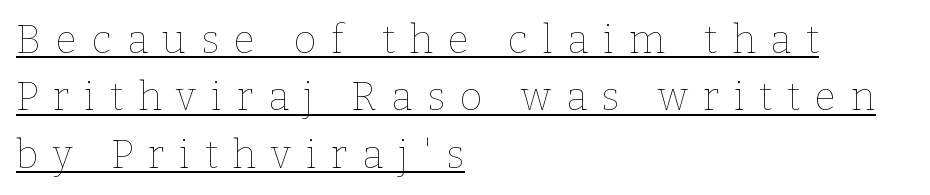
The letters stand upright; this is a roman face. The paragraph has a hard left edge and a soft right edge. Every word sits above its own underline. Loose tracking; the words dissolve into strings of separated letters. These lines are rendered in a variable-pitch font.
